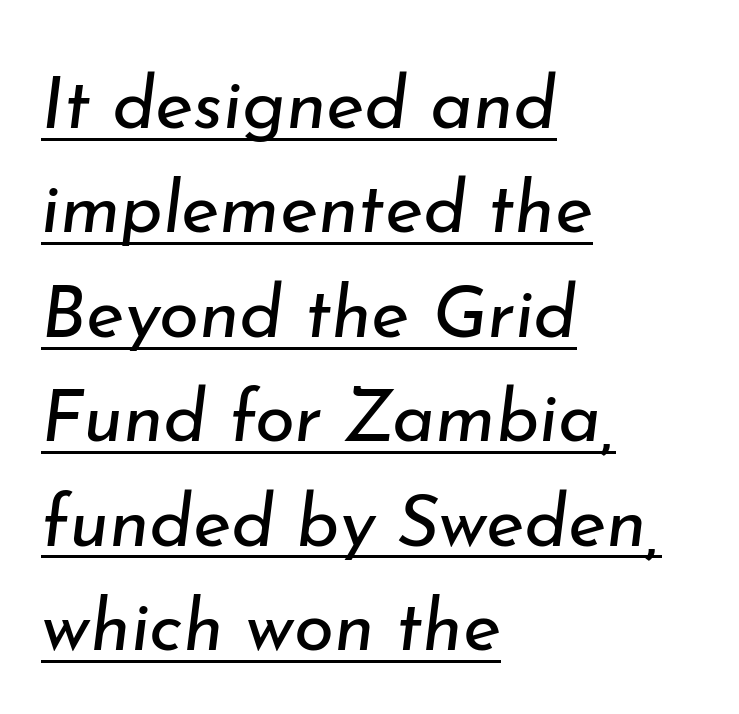
The image shows 73 px regular-weight type, italic (leaning right); set left-aligned, normal line spacing (1.43x), normal letter spacing, underlined; low stroke contrast and a small x-height.
